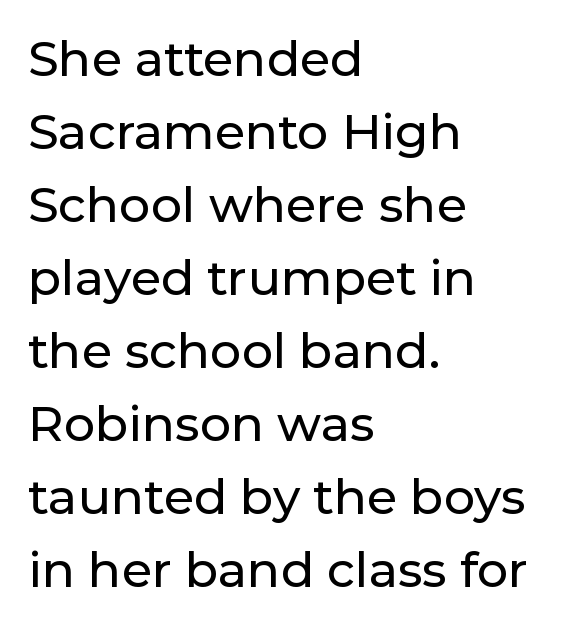
The image shows 49 px sans-serif type, upright; set left-aligned, normal line spacing (1.49x), normal letter spacing, not underlined; low stroke contrast and a medium x-height.
